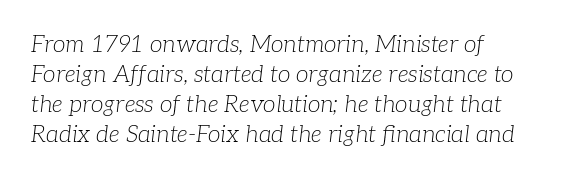
{"italic": "yes", "lean": "right", "slant_degrees": 7, "bold": "no", "underline": "no", "align": "left", "line_spacing": "normal", "line_spacing_ratio": 1.31, "letter_spacing": "normal", "letter_spacing_em": 0.0, "glyph_px": 23}
